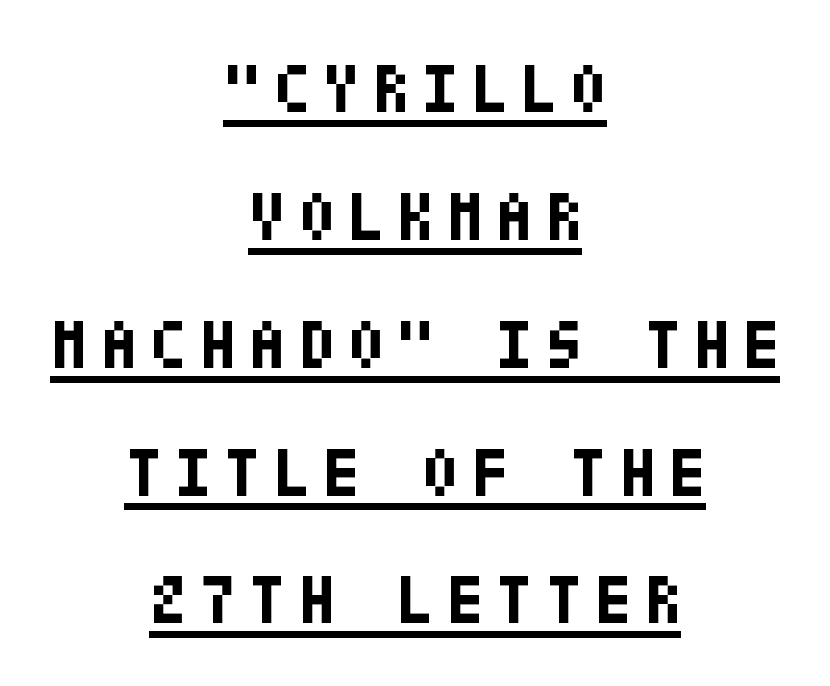
The image shows 68 px bold, condensed sans-serif type, upright; set centered, line spacing 1.88x, underlined; low stroke contrast and a large x-height.
